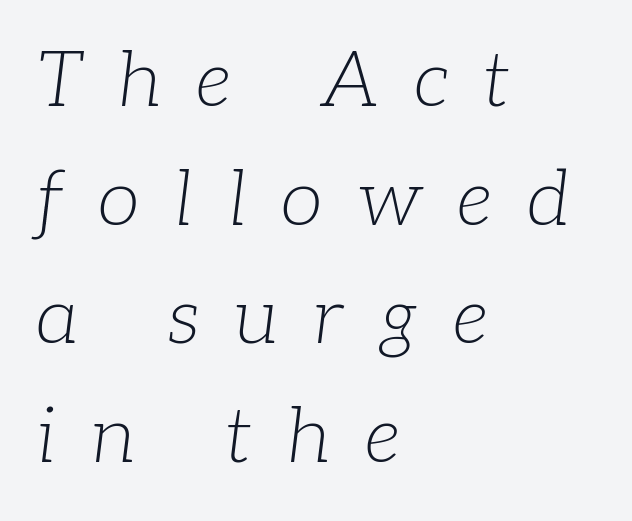
The image shows 77 px light serif type, italic (leaning right); set left-aligned, normal line spacing (1.54x), unusually wide letter spacing (+0.45 em), not underlined; low stroke contrast and a medium x-height.
